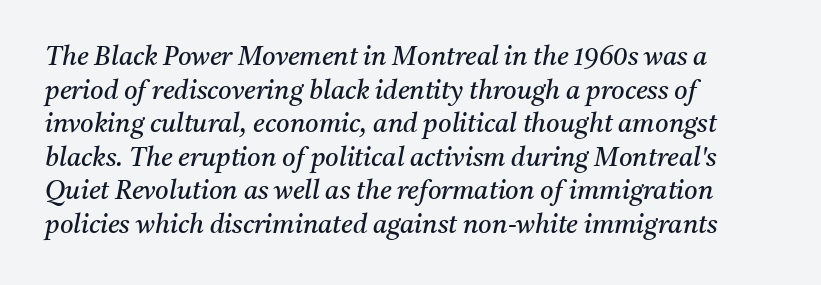
A typesetter would call this zero additional tracking. The typography opts for an oblique posture over an upright one. Line starts are locked; line ends wander. Lines of text with bare space underneath.
